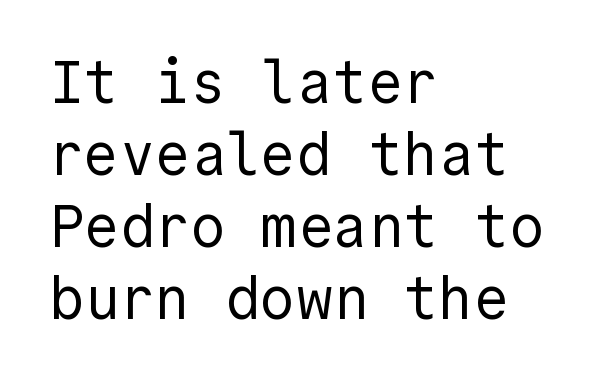
{"serif": "no", "italic": "no", "bold": "no", "weight": "regular", "width": "normal", "x_height": "medium", "underline": "no", "align": "left", "line_spacing_ratio": 1.22, "letter_spacing": "normal", "letter_spacing_em": 0.0, "glyph_px": 59}
